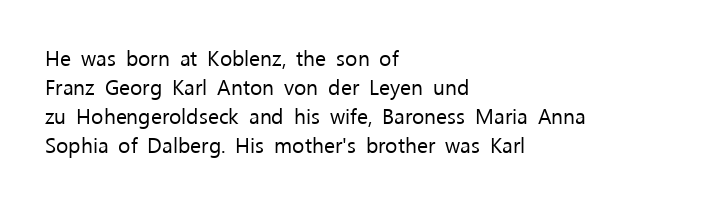
The image shows 21 px text type, upright; set left-aligned, normal line spacing (1.38x), normal letter spacing, not underlined.
